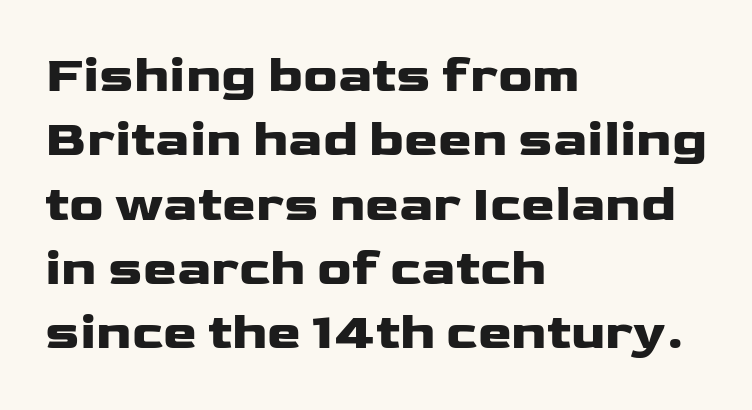
Q: Is the text bold? A: Yes.
Q: Is the text italic (slanted)? A: No, it is upright.
Q: Is the typeface a serif or a sans-serif typeface? A: Sans-serif.
Q: Is the text underlined? A: No.
Q: How is the paragraph aligned? A: Left-aligned.
Q: Is the spacing between letters normal or unusually wide? A: Normal.
Q: Is the spacing between lines tight, normal or loose? A: Normal.
Q: Width (condensed, normal, or wide)? A: Wide.
Q: Stroke contrast? A: Low.
Q: x-height? A: Medium.
Q: Monospaced? A: No.
